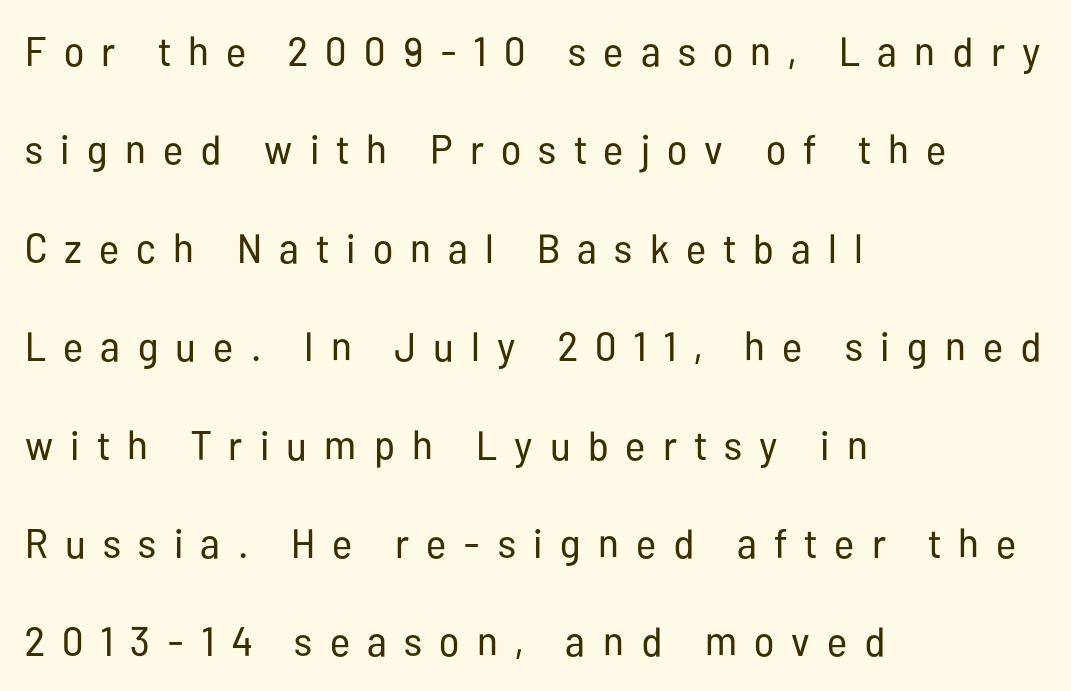
Q: Is the text bold? A: No.
Q: Is the text italic (slanted)? A: No, it is upright.
Q: Is the typeface a serif or a sans-serif typeface? A: Sans-serif.
Q: Is the text underlined? A: No.
Q: How is the paragraph aligned? A: Left-aligned.
Q: Is the spacing between letters normal or unusually wide? A: Unusually wide.
Q: Is the spacing between lines tight, normal or loose? A: Loose.
Q: Width (condensed, normal, or wide)? A: Condensed.
Q: Stroke contrast? A: Low.
Q: x-height? A: Medium.
Q: Monospaced? A: No.
